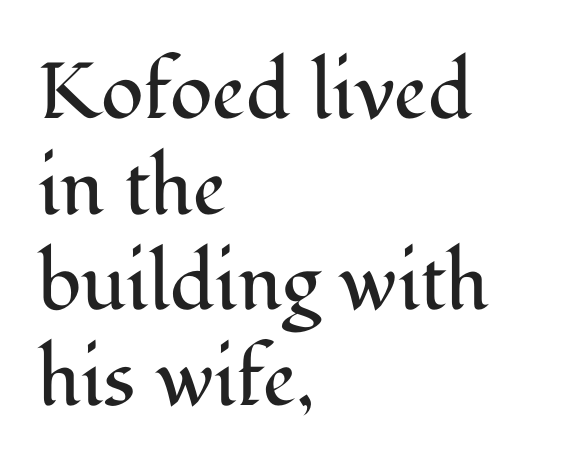
The line texture is even and compact thanks to regular tracking. The setting favours the left margin, as ordinary paragraphs usually do. Here the designer chose a conventional face with non-uniform glyph widths. A clean baseline with only descenders dipping below it.
